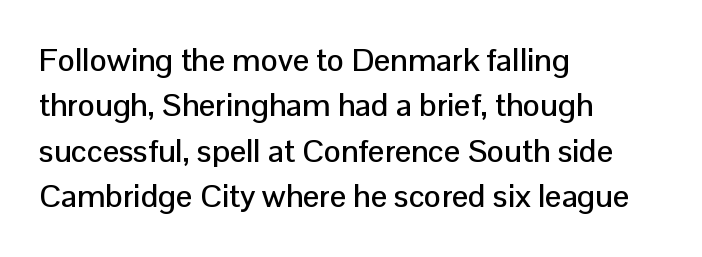
{"serif": "no", "italic": "no", "width": "normal", "stroke_contrast": "low", "x_height": "medium", "monospaced": "no", "underline": "no", "align": "left", "line_spacing": "normal", "line_spacing_ratio": 1.42, "letter_spacing": "normal", "letter_spacing_em": 0.0, "glyph_px": 32}
